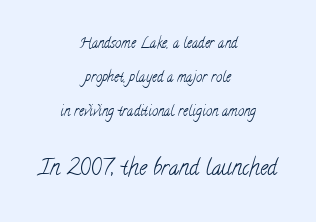
Q: Is the text bold? A: No.
Q: Is the text underlined? A: No.
Q: How is the paragraph aligned? A: Centered.
Q: Is the spacing between letters normal or unusually wide? A: Normal.
Q: Is the spacing between lines tight, normal or loose? A: Loose.
Q: Which block of text is set in a larger size, the first (top) or the second (bottom)? A: The second (bottom) one.
